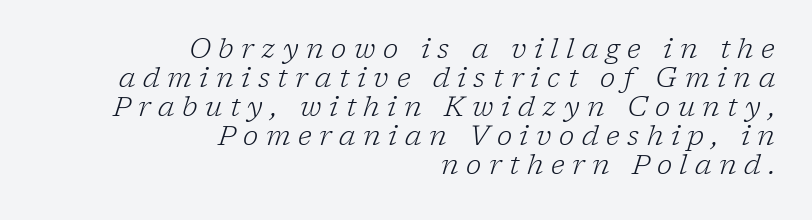
{"serif": "yes", "italic": "yes", "lean": "right", "slant_degrees": 17, "bold": "no", "weight": "light", "width": "normal", "stroke_contrast": "low", "x_height": "medium", "monospaced": "no", "underline": "no", "align": "right", "line_spacing": "tight", "line_spacing_ratio": 1.04, "letter_spacing": "wide", "letter_spacing_em": 0.27, "glyph_px": 28}
